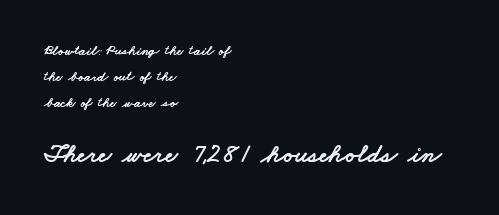
{"underline": "no", "align": "left", "line_spacing_ratio": 1.84, "letter_spacing": "normal", "letter_spacing_em": 0.0, "larger_block": "second", "size_ratio": 1.93, "glyph_px": 27}
